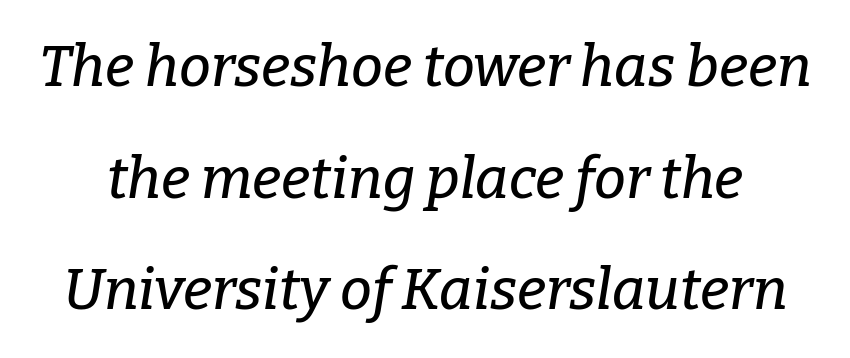
Q: Is the text italic (slanted)? A: Yes, it leans right by about 9 degrees.
Q: Is the typeface a serif or a sans-serif typeface? A: Serif.
Q: Is the text underlined? A: No.
Q: Is the spacing between letters normal or unusually wide? A: Normal.
Q: Is the spacing between lines tight, normal or loose? A: Loose.
Q: Width (condensed, normal, or wide)? A: Normal.
Q: Stroke contrast? A: Low.
Q: x-height? A: Medium.
Q: Monospaced? A: No.
